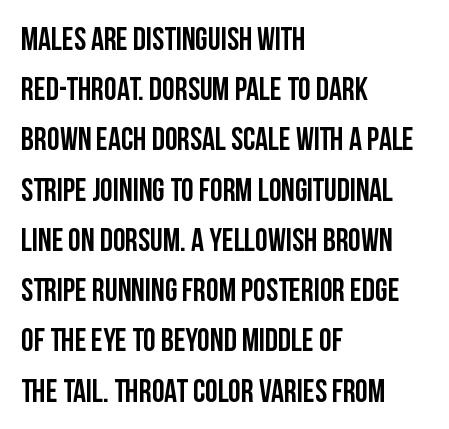
Q: Is the text bold? A: Yes.
Q: Is the text italic (slanted)? A: No, it is upright.
Q: Is the typeface a serif or a sans-serif typeface? A: Sans-serif.
Q: Is the text underlined? A: No.
Q: How is the paragraph aligned? A: Left-aligned.
Q: Is the spacing between letters normal or unusually wide? A: Normal.
Q: Is the spacing between lines tight, normal or loose? A: Normal.
Q: Width (condensed, normal, or wide)? A: Condensed.
Q: Stroke contrast? A: Low.
Q: x-height? A: Large.
Q: Monospaced? A: No.
